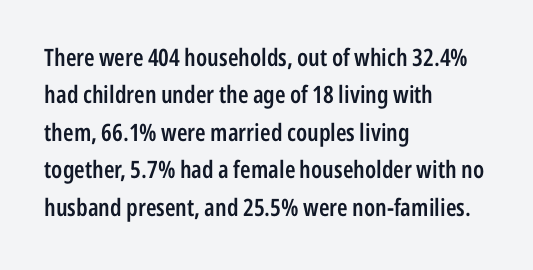
{"italic": "no", "bold": "semi", "underline": "no", "align": "left", "line_spacing": "normal", "line_spacing_ratio": 1.56, "letter_spacing": "normal", "letter_spacing_em": 0.0, "glyph_px": 24}
